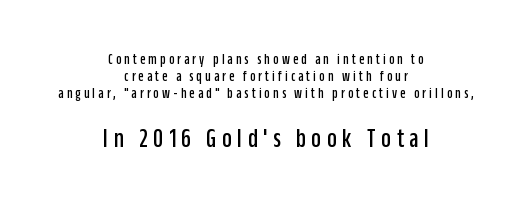
Q: Is the text italic (slanted)? A: No, it is upright.
Q: Is the text underlined? A: No.
Q: How is the paragraph aligned? A: Centered.
Q: Is the spacing between letters normal or unusually wide? A: Unusually wide.
Q: Is the spacing between lines tight, normal or loose? A: Tight.
Q: Which block of text is set in a larger size, the first (top) or the second (bottom)? A: The second (bottom) one.
